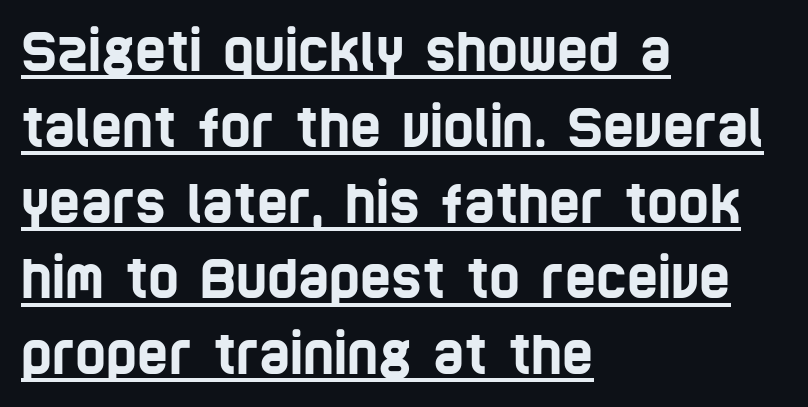
Q: Is the typeface a serif or a sans-serif typeface? A: Sans-serif.
Q: Is the text underlined? A: Yes.
Q: How is the paragraph aligned? A: Left-aligned.
Q: Is the spacing between letters normal or unusually wide? A: Normal.
Q: Is the spacing between lines tight, normal or loose? A: Normal.
Q: Width (condensed, normal, or wide)? A: Condensed.
Q: Stroke contrast? A: Low.
Q: x-height? A: Large.
Q: Monospaced? A: No.
